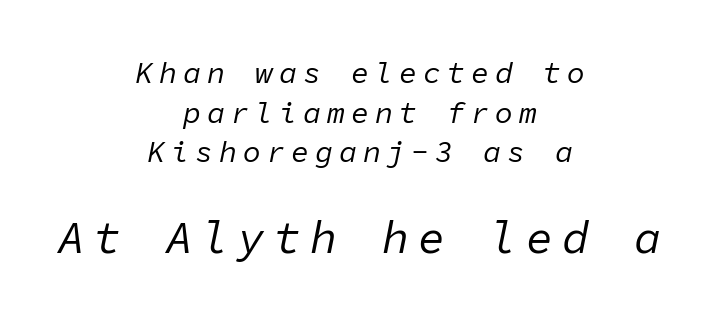
Q: Is the text bold? A: No.
Q: Is the text italic (slanted)? A: Yes, it leans right by about 11 degrees.
Q: Is the text underlined? A: No.
Q: How is the paragraph aligned? A: Centered.
Q: Is the spacing between letters normal or unusually wide? A: Unusually wide.
Q: Is the spacing between lines tight, normal or loose? A: Normal.
Q: Which block of text is set in a larger size, the first (top) or the second (bottom)? A: The second (bottom) one.
Q: Width (condensed, normal, or wide)? A: Normal.
Q: Stroke contrast? A: Low.
Q: x-height? A: Medium.
Q: Monospaced? A: Yes.
